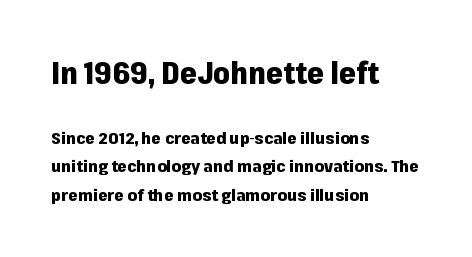
Q: Is the text bold? A: Yes.
Q: Is the text italic (slanted)? A: No, it is upright.
Q: Is the typeface a serif or a sans-serif typeface? A: Sans-serif.
Q: Is the text underlined? A: No.
Q: How is the paragraph aligned? A: Left-aligned.
Q: Is the spacing between letters normal or unusually wide? A: Normal.
Q: Is the spacing between lines tight, normal or loose? A: Normal.
Q: Which block of text is set in a larger size, the first (top) or the second (bottom)? A: The first (top) one.
Q: Width (condensed, normal, or wide)? A: Normal.
Q: Stroke contrast? A: Low.
Q: x-height? A: Medium.
Q: Monospaced? A: No.
